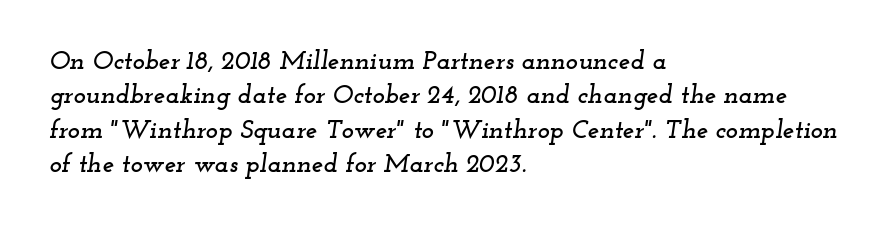
Q: Is the text italic (slanted)? A: Yes, it leans right by about 12 degrees.
Q: Is the text underlined? A: No.
Q: How is the paragraph aligned? A: Left-aligned.
Q: Is the spacing between letters normal or unusually wide? A: Normal.
Q: Is the spacing between lines tight, normal or loose? A: Normal.
